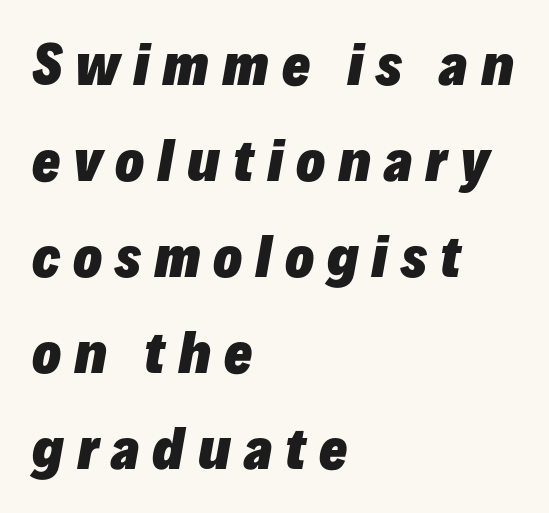
These lines are rendered in a variable-pitch font. These words are printed bold, with thick strokes throughout. The space beneath each line is pristine and unruled. Yep, that's italic — everything's leaning.
